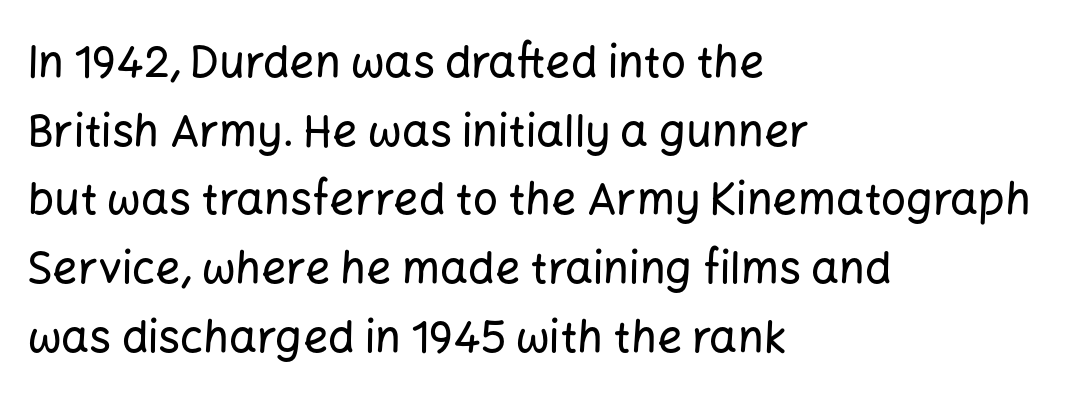
Q: Is the text italic (slanted)? A: No, it is upright.
Q: Is the typeface a serif or a sans-serif typeface? A: Sans-serif.
Q: Is the text underlined? A: No.
Q: How is the paragraph aligned? A: Left-aligned.
Q: Is the spacing between letters normal or unusually wide? A: Normal.
Q: Is the spacing between lines tight, normal or loose? A: Normal.
Q: Width (condensed, normal, or wide)? A: Normal.
Q: Stroke contrast? A: Low.
Q: x-height? A: Medium.
Q: Monospaced? A: No.
